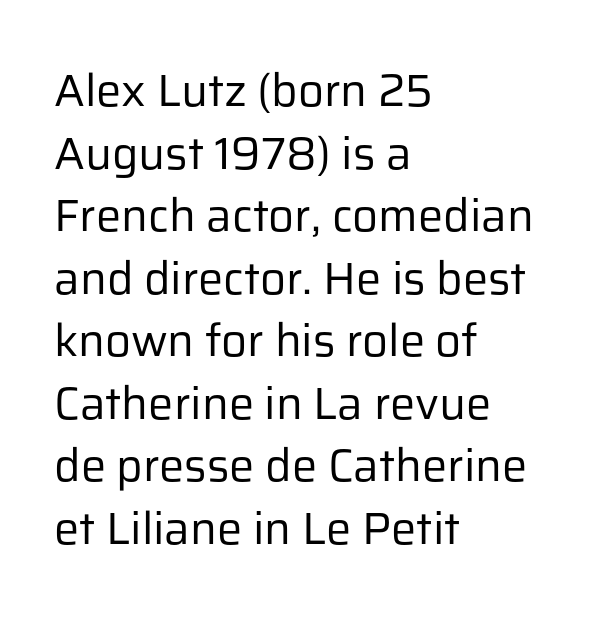
If you drew a line through each stem, it would be perfectly vertical. The tracking reads as untouched default to a designer's eye. Each stroke keeps to a modest, everyday thickness or less. The rendering uses natural spacing where letterforms have individual widths. The glyphs in this specimen are sans serif.
